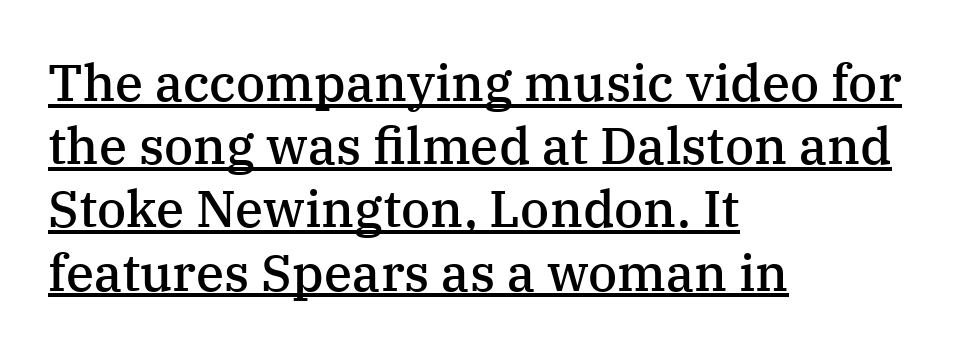
{"serif": "yes", "italic": "no", "bold": "semi", "weight": "semibold", "width": "normal", "stroke_contrast": "medium", "x_height": "medium", "monospaced": "no", "underline": "yes", "align": "left", "line_spacing_ratio": 1.24, "letter_spacing": "normal", "letter_spacing_em": 0.0, "glyph_px": 51}
